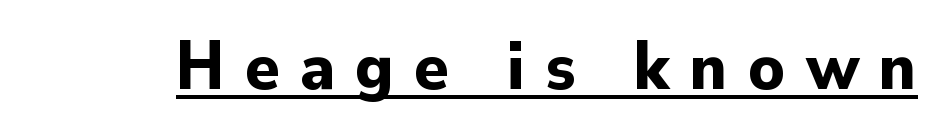
Q: Is the text bold? A: Yes.
Q: Is the text italic (slanted)? A: No, it is upright.
Q: Is the typeface a serif or a sans-serif typeface? A: Sans-serif.
Q: Is the text underlined? A: Yes.
Q: Is the spacing between letters normal or unusually wide? A: Unusually wide.
Q: Width (condensed, normal, or wide)? A: Normal.
Q: Stroke contrast? A: Low.
Q: x-height? A: Small.
Q: Monospaced? A: No.
